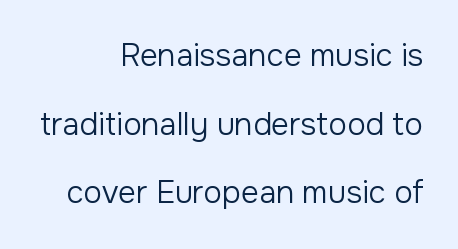
Q: Is the text bold? A: No.
Q: Is the text italic (slanted)? A: No, it is upright.
Q: Is the typeface a serif or a sans-serif typeface? A: Sans-serif.
Q: Is the text underlined? A: No.
Q: How is the paragraph aligned? A: Right-aligned.
Q: Is the spacing between letters normal or unusually wide? A: Normal.
Q: Is the spacing between lines tight, normal or loose? A: Loose.
Q: Width (condensed, normal, or wide)? A: Normal.
Q: Stroke contrast? A: Low.
Q: x-height? A: Medium.
Q: Monospaced? A: No.
